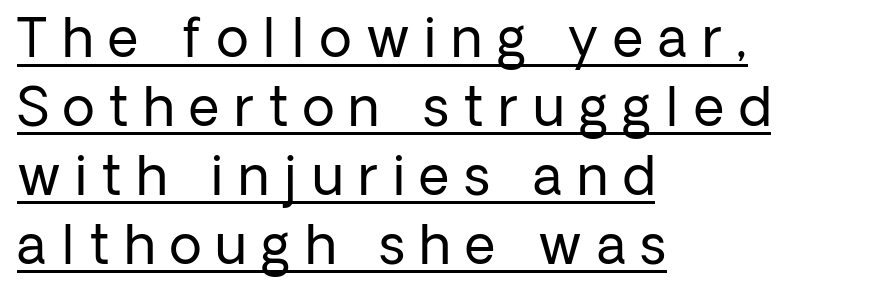
Q: Is the text bold? A: No.
Q: Is the text italic (slanted)? A: No, it is upright.
Q: Is the typeface a serif or a sans-serif typeface? A: Sans-serif.
Q: Is the text underlined? A: Yes.
Q: How is the paragraph aligned? A: Left-aligned.
Q: Is the spacing between letters normal or unusually wide? A: Unusually wide.
Q: Is the spacing between lines tight, normal or loose? A: Normal.
Q: Width (condensed, normal, or wide)? A: Normal.
Q: Stroke contrast? A: Low.
Q: x-height? A: Medium.
Q: Monospaced? A: No.
